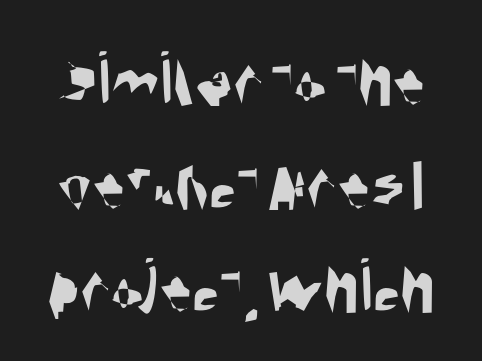
The type is set solid horizontally, with unmodified tracking. The passage shown is typed in a proportional face where columns would drift. The specimen omits any rule beneath the text block's lines. Students, observe: this is what conventionally led text looks like. I'd call this a sans setting — the letters go barefoot.
